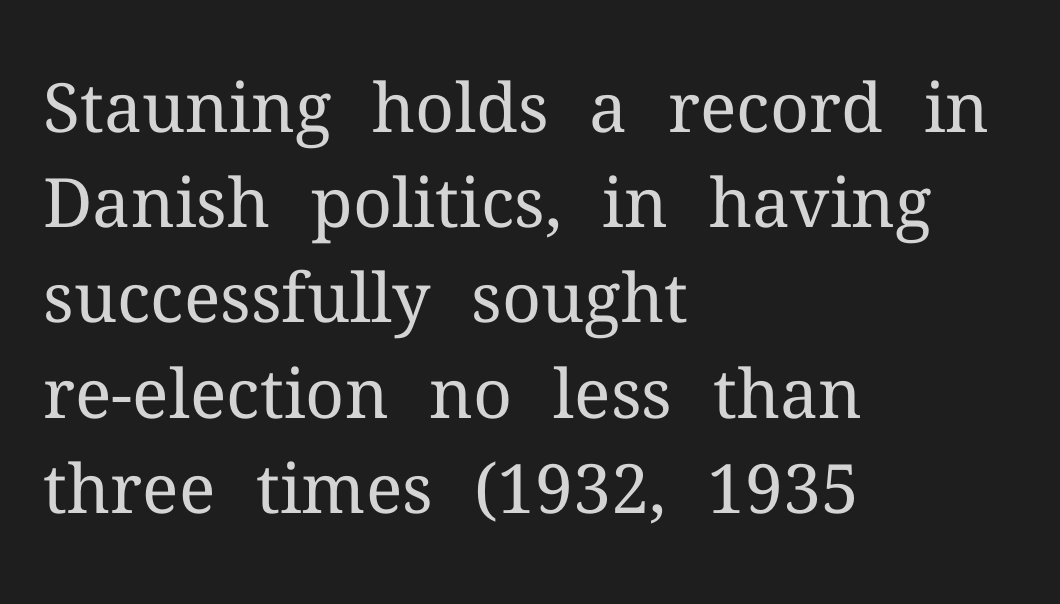
{"serif": "yes", "italic": "no", "bold": "no", "weight": "regular", "width": "normal", "stroke_contrast": "medium", "x_height": "medium", "monospaced": "no", "underline": "no", "align": "left", "line_spacing": "normal", "line_spacing_ratio": 1.4, "letter_spacing": "normal", "letter_spacing_em": 0.0, "glyph_px": 68}
